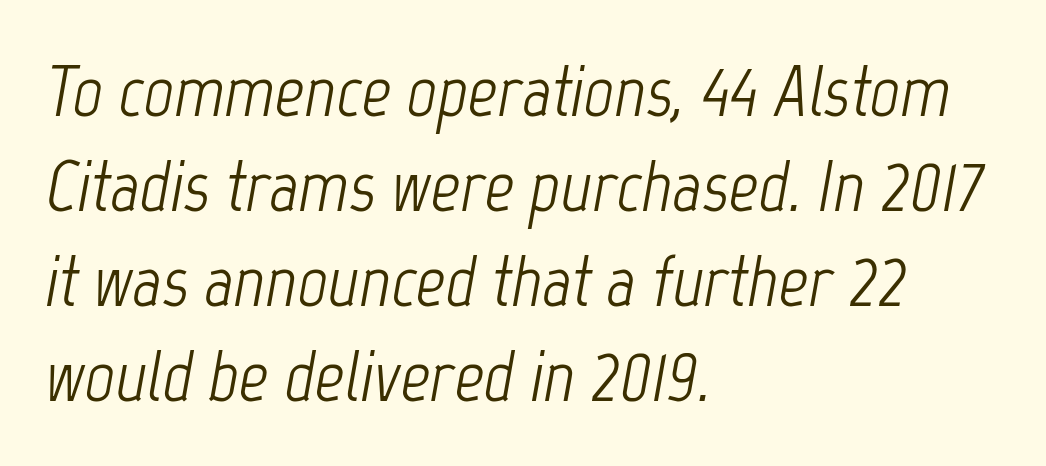
The space beneath each line is pristine and unruled. This rendering uses left alignment, leaving the right contour irregular. The letters are slanted; this is an italic face. The passage shown is typed in a proportional face where columns would drift. The vertical gap from one line to the next is medium. Glyph-to-glyph distance matches everyday printed text.
